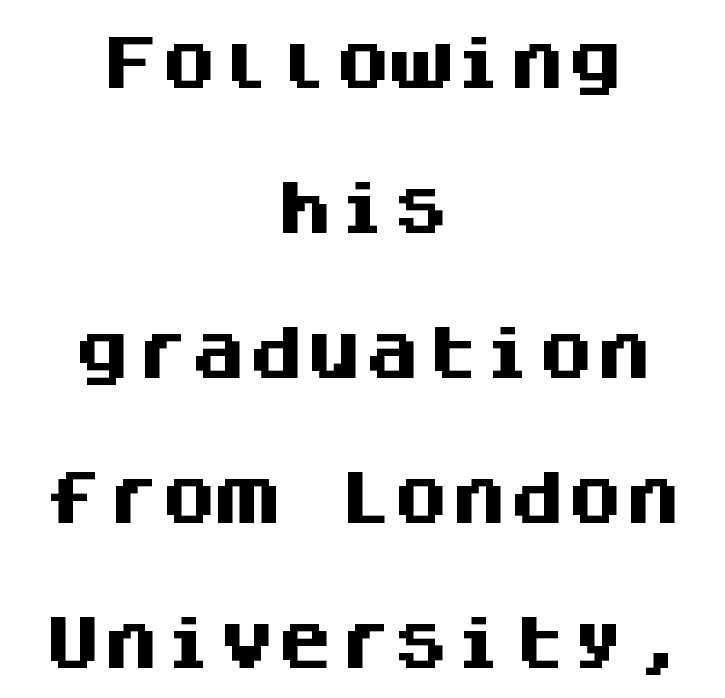
{"serif": "no", "italic": "no", "bold": "yes", "weight": "heavy", "width": "normal", "stroke_contrast": "medium", "x_height": "large", "monospaced": "yes", "underline": "no", "align": "center", "line_spacing": "loose", "line_spacing_ratio": 2.5, "letter_spacing": "normal", "letter_spacing_em": 0.0, "glyph_px": 58}
